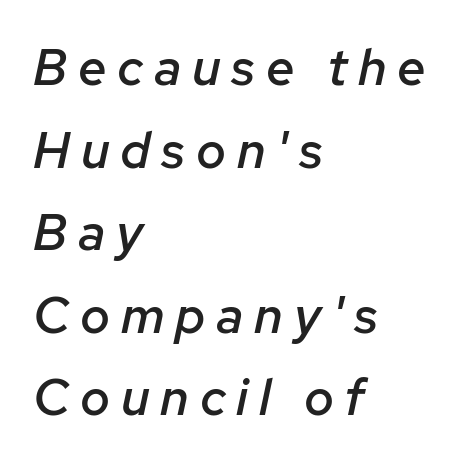
Q: Is the text bold? A: Semi-bold.
Q: Is the text italic (slanted)? A: Yes, it leans right by about 12 degrees.
Q: Is the text underlined? A: No.
Q: How is the paragraph aligned? A: Left-aligned.
Q: Is the spacing between letters normal or unusually wide? A: Unusually wide.
Q: Is the spacing between lines tight, normal or loose? A: Normal.
Q: Width (condensed, normal, or wide)? A: Normal.
Q: Stroke contrast? A: Low.
Q: x-height? A: Medium.
Q: Monospaced? A: No.
